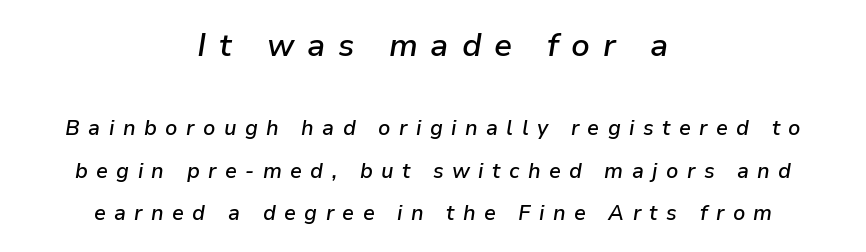
The image shows 32 px semibold type, italic (leaning right); set centered, loose line spacing (2.02x), unusually wide letter spacing (+0.4 em), not underlined; the first (top) block is 1.52x larger; low stroke contrast and a medium x-height.
